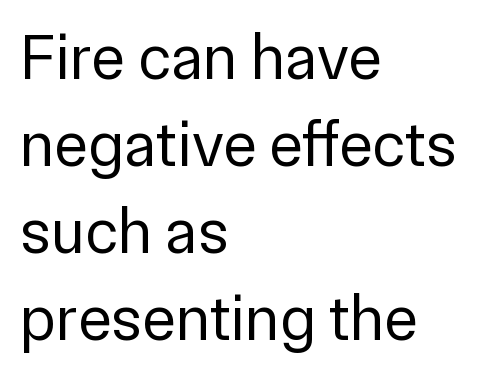
The image shows 64 px regular-weight sans-serif type, upright; set left-aligned, normal line spacing (1.36x), normal letter spacing, not underlined; low stroke contrast and a medium x-height.
